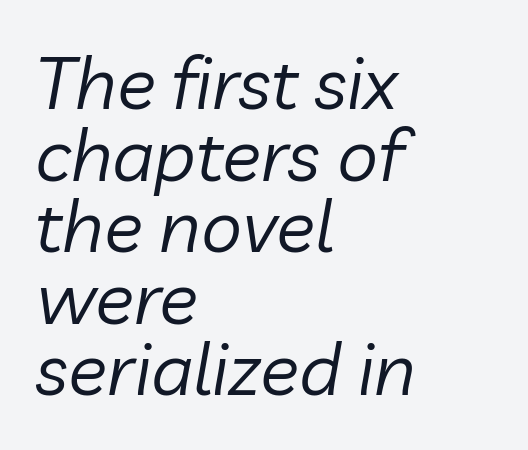
{"italic": "yes", "lean": "right", "slant_degrees": 10, "bold": "no", "weight": "regular", "width": "normal", "stroke_contrast": "low", "x_height": "medium", "monospaced": "no", "underline": "no", "align": "left", "line_spacing": "tight", "line_spacing_ratio": 0.98, "letter_spacing": "normal", "letter_spacing_em": 0.0, "glyph_px": 73}
